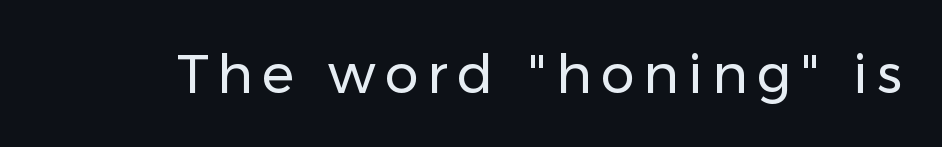
Q: Is the text bold? A: No.
Q: Is the text italic (slanted)? A: No, it is upright.
Q: Is the typeface a serif or a sans-serif typeface? A: Sans-serif.
Q: Is the text underlined? A: No.
Q: Width (condensed, normal, or wide)? A: Normal.
Q: Stroke contrast? A: Low.
Q: x-height? A: Medium.
Q: Monospaced? A: No.
